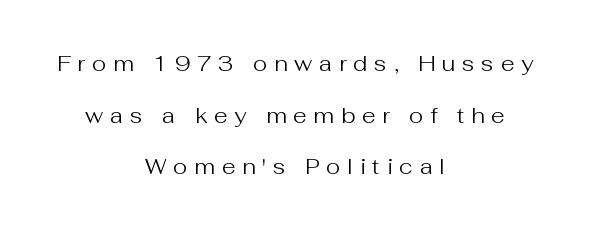
The face used here is rendered with a markedly widened letterfit. Characters remain perfectly vertical along every line. The rendering uses a large line-height, opening up the rows. Underline: absent.
